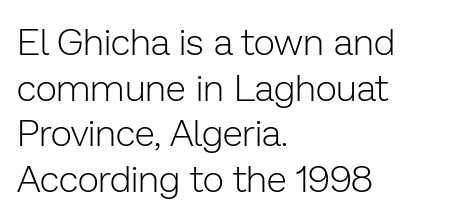
To sum up the face: it is a sans, with no serifs. A typesetter would call this proportional, since set widths differ per character. Caption: standard tracking, unaltered. Does the copy run flush right? No — it runs flush left.
